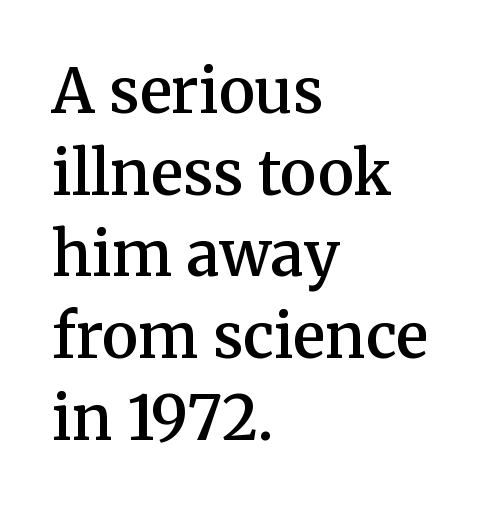
The image shows 61 px semibold serif type, upright; set left-aligned, normal line spacing (1.34x), normal letter spacing, not underlined; medium stroke contrast and a medium x-height.
